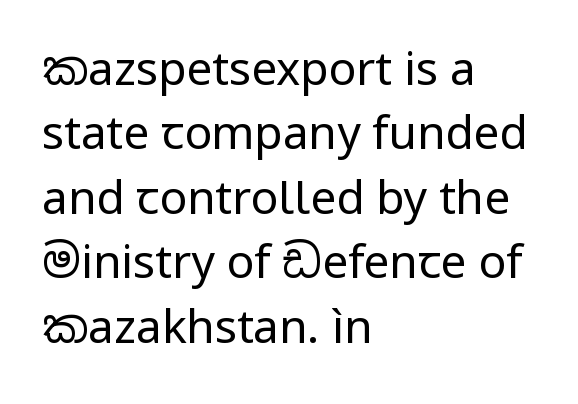
Q: Is the text bold? A: No.
Q: Is the text italic (slanted)? A: No, it is upright.
Q: Is the typeface a serif or a sans-serif typeface? A: Sans-serif.
Q: Is the text underlined? A: No.
Q: How is the paragraph aligned? A: Left-aligned.
Q: Is the spacing between letters normal or unusually wide? A: Normal.
Q: Is the spacing between lines tight, normal or loose? A: Normal.
Q: Width (condensed, normal, or wide)? A: Normal.
Q: Stroke contrast? A: Low.
Q: x-height? A: Medium.
Q: Monospaced? A: No.
